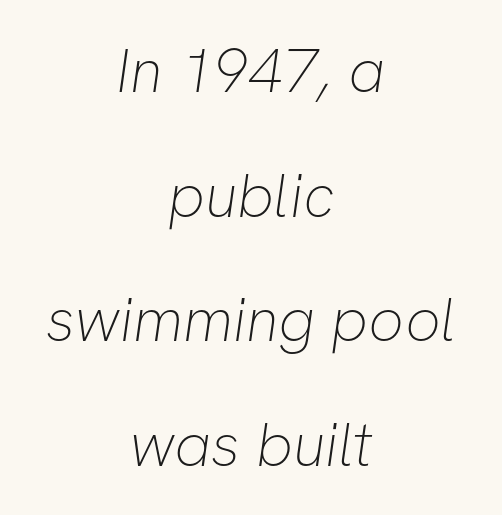
{"serif": "no", "bold": "no", "weight": "thin", "width": "normal", "stroke_contrast": "low", "x_height": "medium", "monospaced": "no", "underline": "no", "align": "center", "line_spacing": "loose", "line_spacing_ratio": 2.01, "letter_spacing": "normal", "letter_spacing_em": 0.0, "glyph_px": 62}
